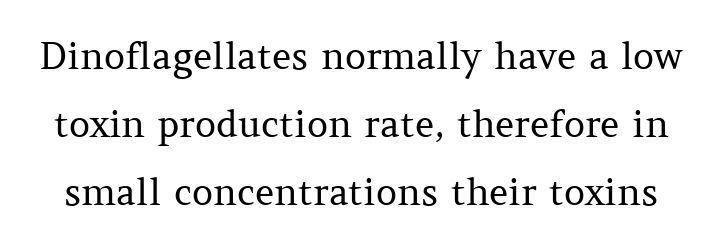
Honestly, the letter spacing is just normal — you wouldn't notice it. Has an underline been added? It has not. The passage shown is not bold in any degree. It's the straight-up-and-down kind of type. The characters display serif detailing at their extremities.
